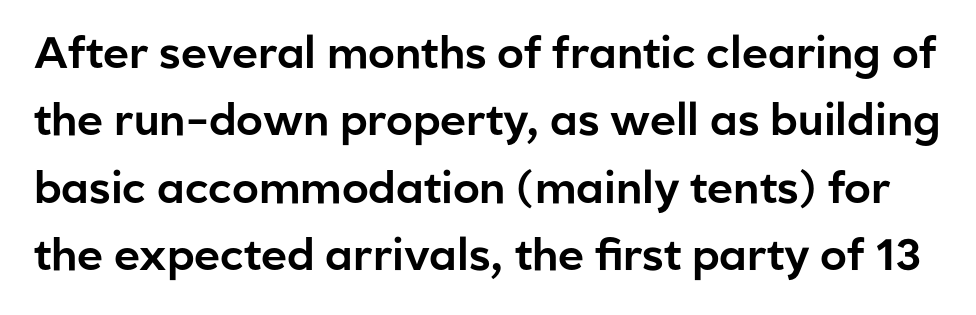
The image shows 44 px sans-serif type, upright; set normal line spacing (1.53x), normal letter spacing, not underlined; low stroke contrast and a medium x-height.
